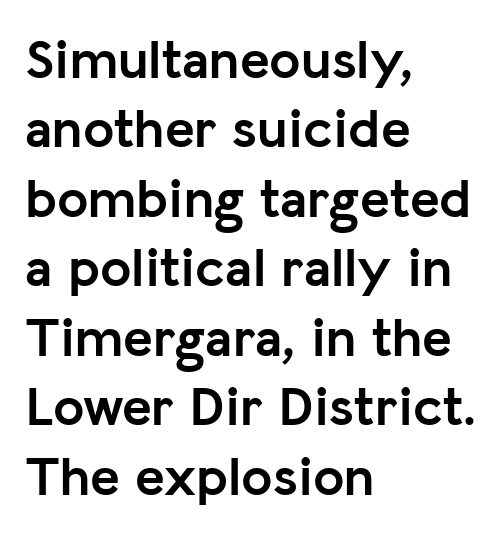
Q: Is the text bold? A: Yes.
Q: Is the text italic (slanted)? A: No, it is upright.
Q: Is the typeface a serif or a sans-serif typeface? A: Sans-serif.
Q: Is the text underlined? A: No.
Q: How is the paragraph aligned? A: Left-aligned.
Q: Is the spacing between letters normal or unusually wide? A: Normal.
Q: Width (condensed, normal, or wide)? A: Normal.
Q: Stroke contrast? A: Low.
Q: x-height? A: Medium.
Q: Monospaced? A: No.
